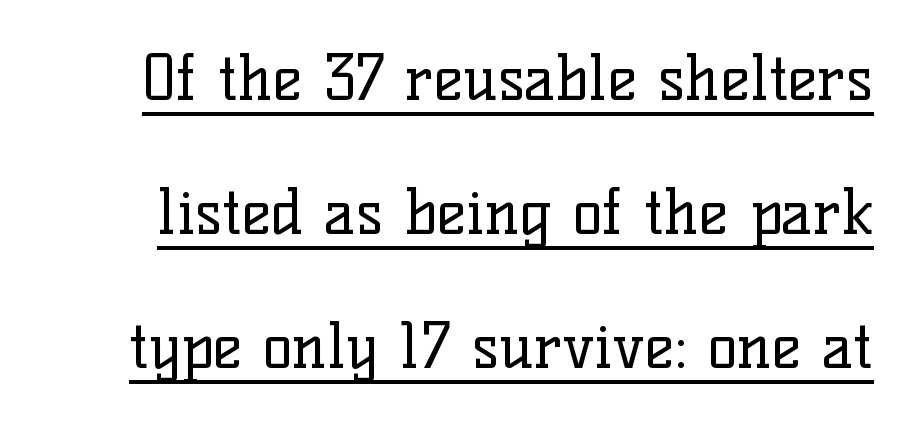
A light-to-regular cut is what we see here. Horizontal bands of white between lines are thick stripes. This sample has the flowing, uneven cadence of proportional lettering. This is the regular roman posture of the typeface. Students, observe the line beneath the letters — that is underlining. Letterform terminals end in serifs throughout the passage.
